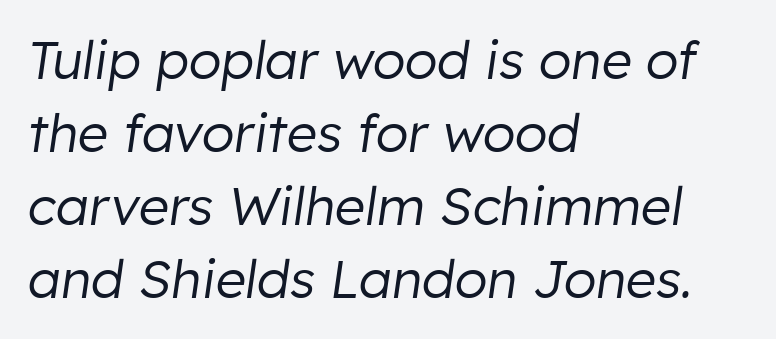
{"italic": "yes", "lean": "right", "slant_degrees": 8, "bold": "no", "weight": "regular", "width": "normal", "stroke_contrast": "low", "x_height": "medium", "monospaced": "no", "underline": "no", "align": "left", "line_spacing": "normal", "line_spacing_ratio": 1.38, "letter_spacing": "normal", "letter_spacing_em": 0.0, "glyph_px": 53}
